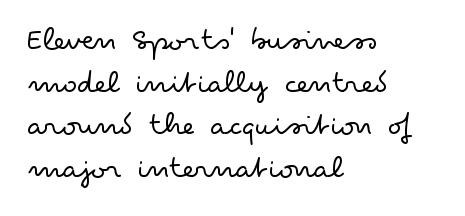
Compared with typical body copy, the letter spacing here is the same. Every character sits straight up, as roman type does. The setting favours the left margin, as ordinary paragraphs usually do. Each letter's strokes conclude bluntly, with no projecting serifs.
